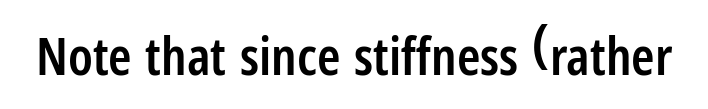
The image shows 53 px semibold, condensed sans-serif type, upright; set normal letter spacing, not underlined; low stroke contrast and a medium x-height.
